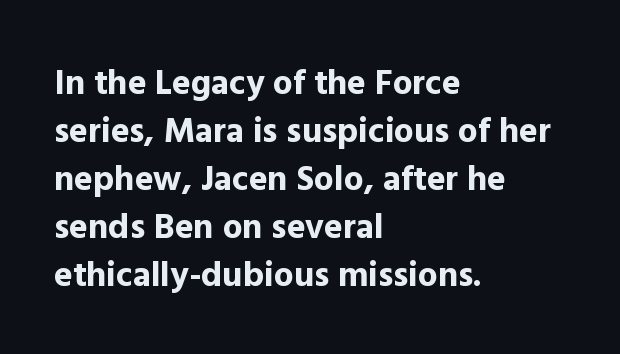
The image shows 35 px bold sans-serif type, upright; set left-aligned, normal line spacing (1.37x), normal letter spacing, not underlined; a medium x-height.
